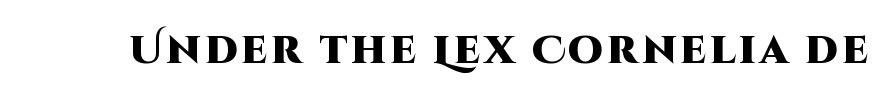
The image shows 39 px heavy sans-serif type, upright; set not underlined; high stroke contrast and a large x-height.
